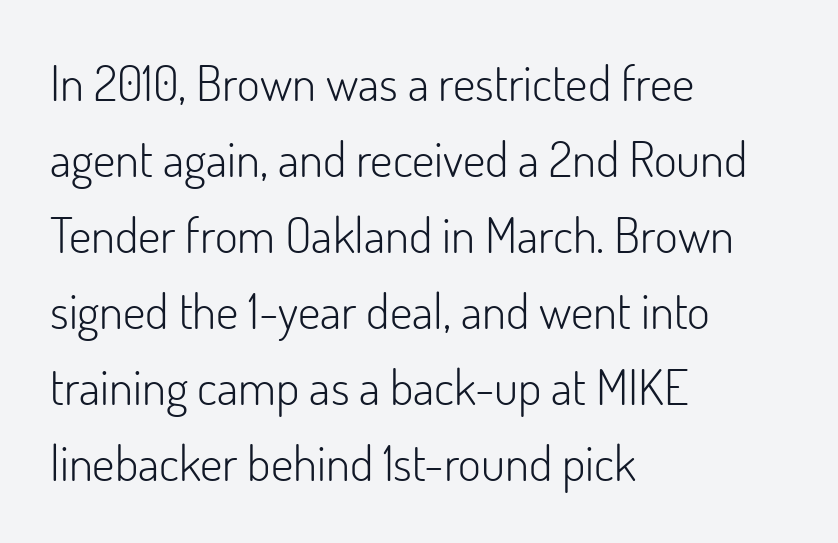
Q: Is the text bold? A: No.
Q: Is the text italic (slanted)? A: No, it is upright.
Q: Is the typeface a serif or a sans-serif typeface? A: Sans-serif.
Q: Is the text underlined? A: No.
Q: How is the paragraph aligned? A: Left-aligned.
Q: Is the spacing between letters normal or unusually wide? A: Normal.
Q: Is the spacing between lines tight, normal or loose? A: Normal.
Q: Width (condensed, normal, or wide)? A: Normal.
Q: Stroke contrast? A: Low.
Q: x-height? A: Small.
Q: Monospaced? A: No.
